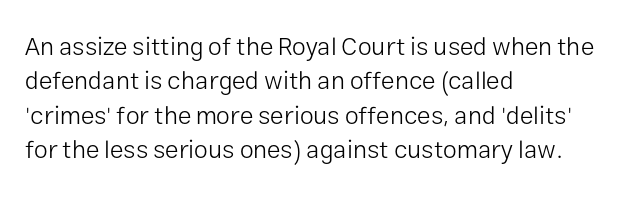
{"italic": "no", "bold": "no", "underline": "no", "align": "left", "line_spacing": "normal", "line_spacing_ratio": 1.38, "letter_spacing": "normal", "letter_spacing_em": 0.0, "glyph_px": 25}
